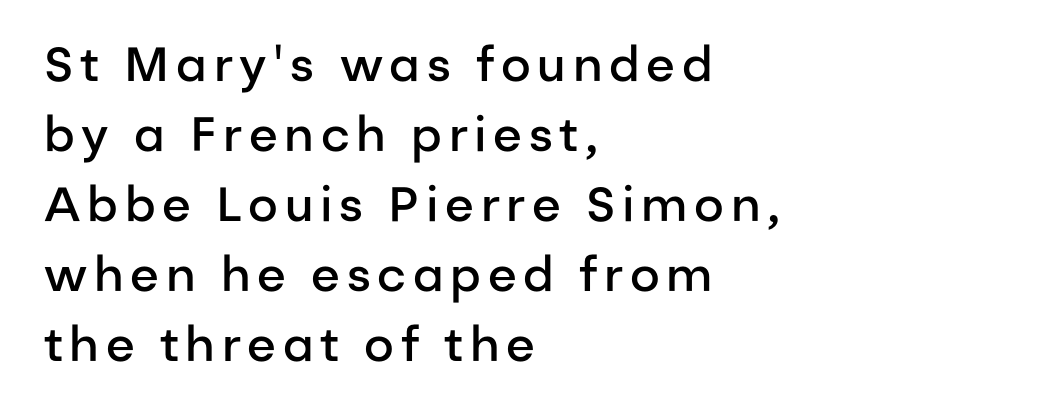
{"serif": "no", "italic": "no", "bold": "semi", "weight": "semibold", "width": "normal", "stroke_contrast": "low", "x_height": "medium", "monospaced": "no", "underline": "no", "align": "left", "line_spacing": "normal", "line_spacing_ratio": 1.46, "glyph_px": 48}
